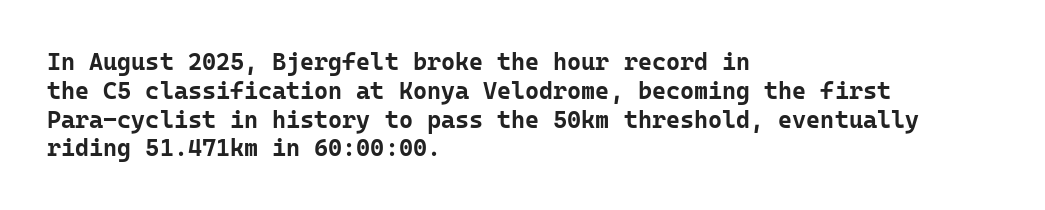
The image shows 24 px bold type, upright; set left-aligned, line spacing 1.2x, normal letter spacing, not underlined.
